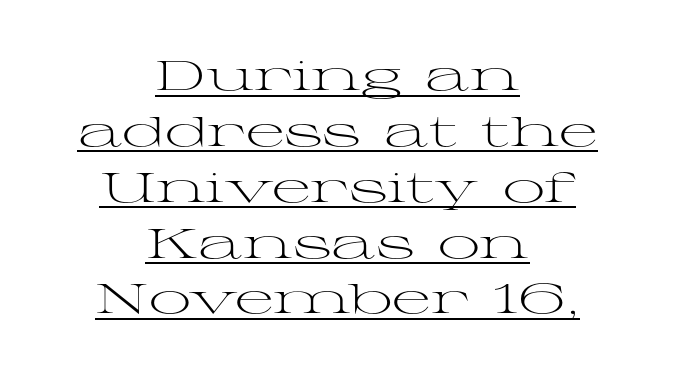
Every row of glyphs is offset so its center matches the block's center. Students, observe: this is what conventionally led text looks like. Weight: in the light-to-regular range. I'd call this a serif setting — the letters wear small feet. These characters rest on top of a visible drawn line.
